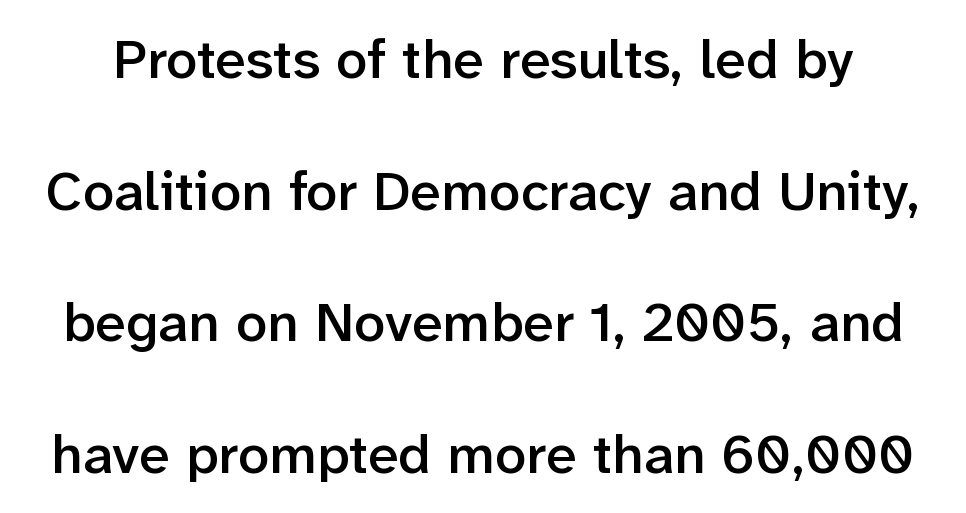
The image shows 56 px semibold sans-serif type, upright; set loose line spacing (2.35x), normal letter spacing, not underlined; low stroke contrast and a medium x-height.
